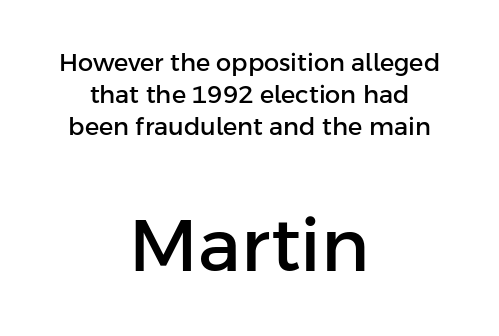
The image shows 73 px sans-serif type, upright; set centered, normal line spacing (1.34x), normal letter spacing, not underlined; the second (bottom) block is 3.04x larger; low stroke contrast and a medium x-height.
